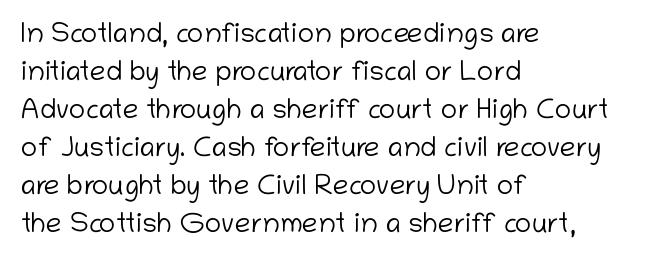
Q: Is the text bold? A: No.
Q: Is the text italic (slanted)? A: No, it is upright.
Q: Is the typeface a serif or a sans-serif typeface? A: Sans-serif.
Q: Is the text underlined? A: No.
Q: How is the paragraph aligned? A: Left-aligned.
Q: Is the spacing between letters normal or unusually wide? A: Normal.
Q: Is the spacing between lines tight, normal or loose? A: Normal.
Q: Width (condensed, normal, or wide)? A: Normal.
Q: Stroke contrast? A: Low.
Q: x-height? A: Medium.
Q: Monospaced? A: No.
